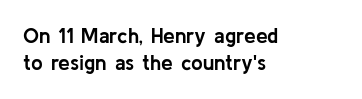
The image shows 21 px bold type, upright; set left-aligned, normal line spacing (1.29x), normal letter spacing, not underlined.
